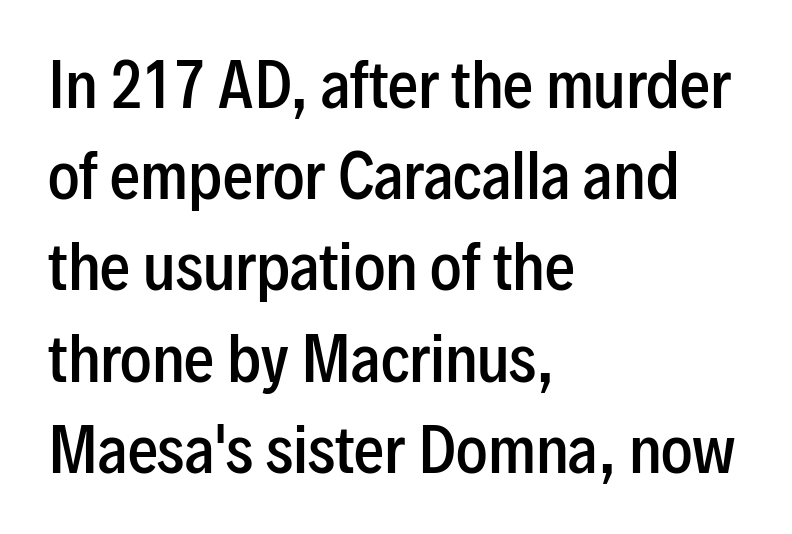
{"serif": "no", "italic": "no", "bold": "semi", "weight": "semibold", "width": "condensed", "stroke_contrast": "low", "x_height": "medium", "monospaced": "no", "underline": "no", "align": "left", "line_spacing": "normal", "line_spacing_ratio": 1.52, "letter_spacing": "normal", "letter_spacing_em": 0.0, "glyph_px": 60}
